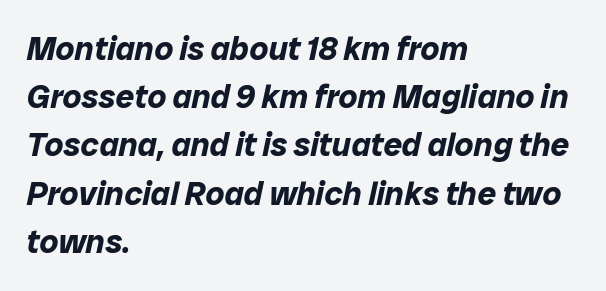
The image shows 33 px bold type, italic (leaning right); set left-aligned, normal line spacing (1.46x), normal letter spacing, not underlined; low stroke contrast and a medium x-height.
